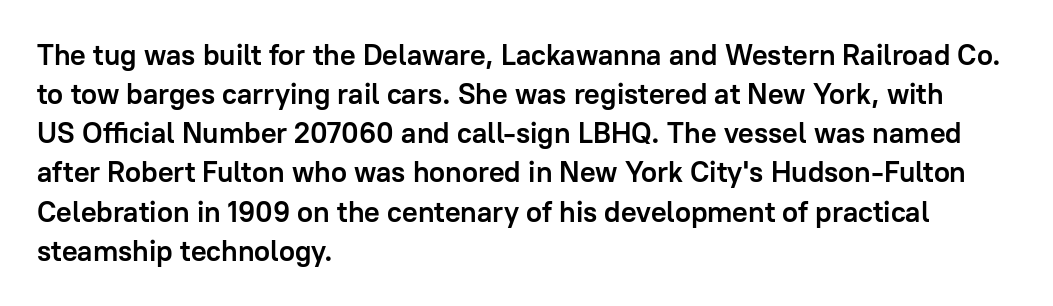
{"serif": "no", "italic": "no", "bold": "yes", "weight": "semibold", "width": "normal", "stroke_contrast": "low", "x_height": "medium", "monospaced": "no", "underline": "no", "align": "left", "line_spacing": "normal", "line_spacing_ratio": 1.35, "letter_spacing": "normal", "letter_spacing_em": 0.0, "glyph_px": 29}
